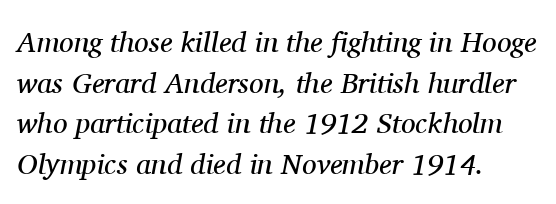
{"serif": "yes", "italic": "yes", "lean": "right", "slant_degrees": 11, "bold": "no", "weight": "regular", "width": "normal", "stroke_contrast": "medium", "x_height": "medium", "monospaced": "no", "underline": "no", "align": "left", "line_spacing": "normal", "line_spacing_ratio": 1.4, "letter_spacing": "normal", "letter_spacing_em": 0.0, "glyph_px": 29}
